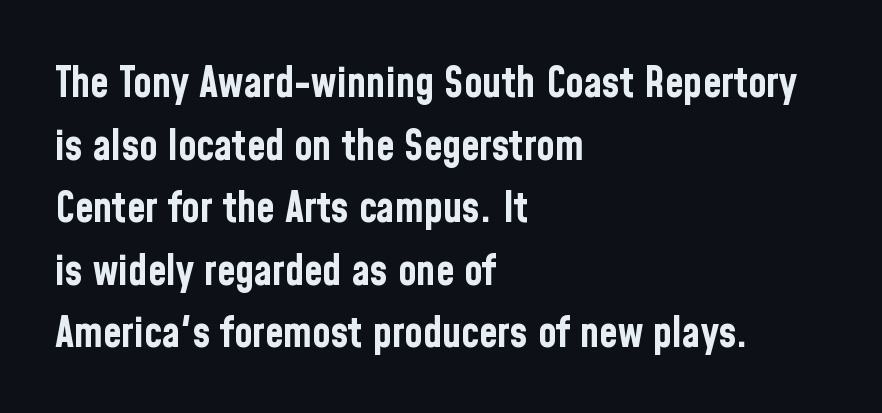
Q: Is the text bold? A: Yes.
Q: Is the text italic (slanted)? A: No, it is upright.
Q: Is the typeface a serif or a sans-serif typeface? A: Sans-serif.
Q: Is the text underlined? A: No.
Q: How is the paragraph aligned? A: Left-aligned.
Q: Is the spacing between letters normal or unusually wide? A: Normal.
Q: Is the spacing between lines tight, normal or loose? A: Normal.
Q: Width (condensed, normal, or wide)? A: Condensed.
Q: Stroke contrast? A: Low.
Q: x-height? A: Medium.
Q: Monospaced? A: No.
